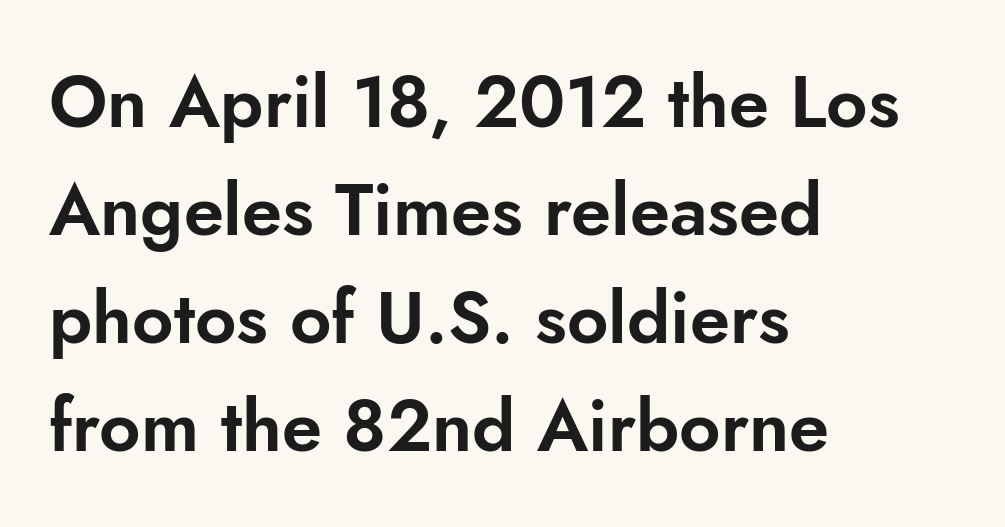
Q: Is the text italic (slanted)? A: No, it is upright.
Q: Is the typeface a serif or a sans-serif typeface? A: Sans-serif.
Q: Is the text underlined? A: No.
Q: How is the paragraph aligned? A: Left-aligned.
Q: Is the spacing between letters normal or unusually wide? A: Normal.
Q: Is the spacing between lines tight, normal or loose? A: Normal.
Q: Width (condensed, normal, or wide)? A: Normal.
Q: Stroke contrast? A: Low.
Q: x-height? A: Small.
Q: Monospaced? A: No.
